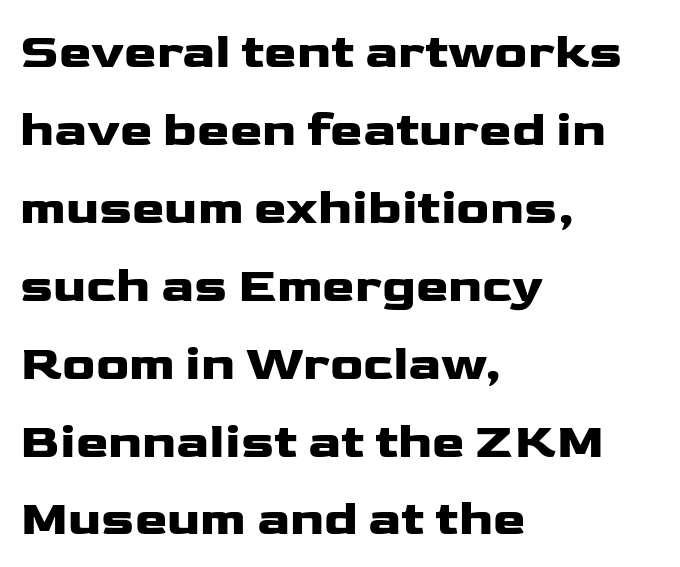
Nobody drew a line under any word here. Ordinary non-slanted type is in use. This sample is left-justified, so line endings fall wherever the words run out. The rows are spaced the way most documents space them. The tracking reads as untouched default to a designer's eye. The face used here is a sans, in the tradition of grotesques and geometrics.
